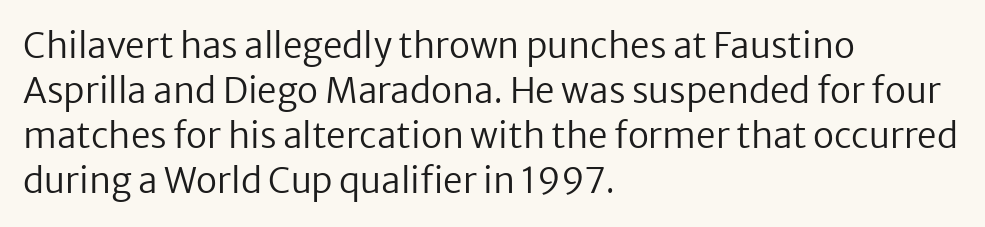
The foot of each line stays bare and open. Note the varied advance widths — an 'i' is clearly narrower than an 'm'. No chunkiness to these letters — they're not bold. Compared with typical paragraphs, the rows here are spaced about the same. Nothing sits at the stroke ends, so this counts as sans-serif.
